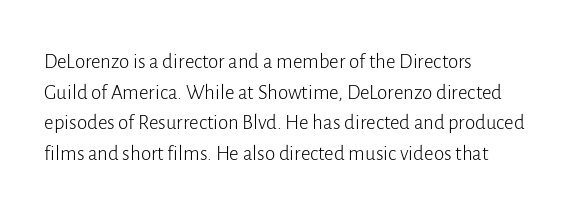
The strip under each line holds only bare page. The lines in this sample share a left origin and differ only in where they stop. The block of text has a typical density, with ordinary space between rows. A typesetter would call this zero additional tracking. Each stroke keeps to a modest, everyday thickness or less. Style check: upright.
